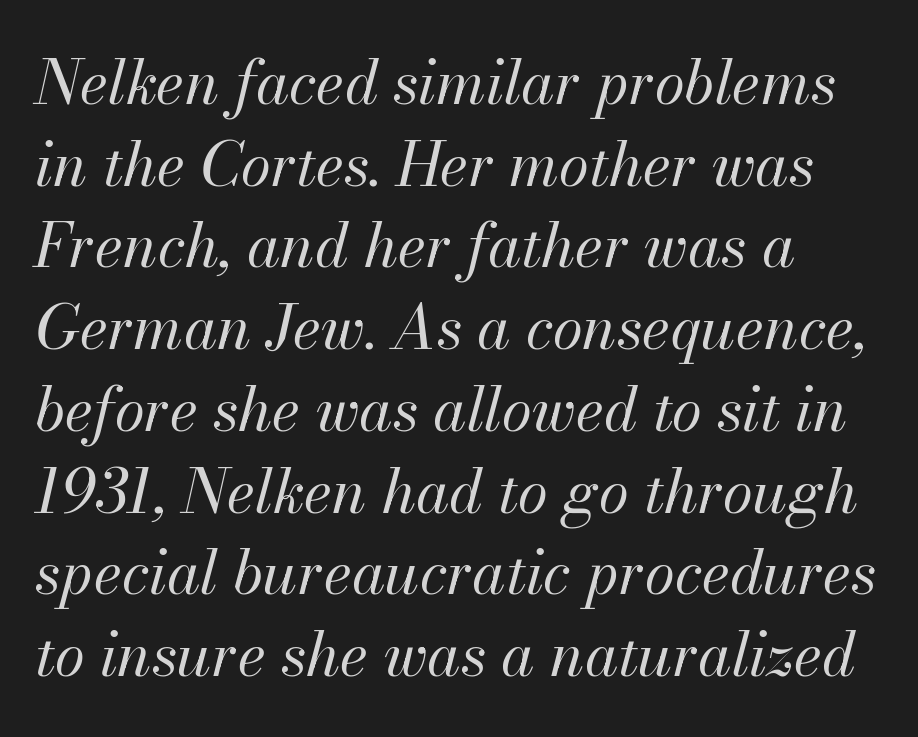
Glyph-to-glyph distance matches everyday printed text. Vertical stems look standard width or narrower in stroke. The letters advance in unequal steps, a hallmark of proportional type. Students, observe: this is what conventionally led text looks like. Descender tails drop into unmarked territory. Where is the straight margin? On the left.
